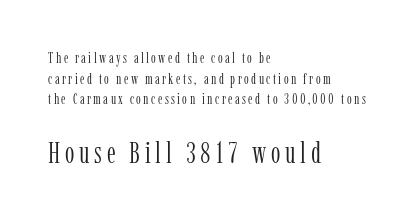
Q: Is the text bold? A: No.
Q: Is the text italic (slanted)? A: No, it is upright.
Q: Is the typeface a serif or a sans-serif typeface? A: Serif.
Q: Is the text underlined? A: No.
Q: How is the paragraph aligned? A: Left-aligned.
Q: Is the spacing between lines tight, normal or loose? A: Normal.
Q: Which block of text is set in a larger size, the first (top) or the second (bottom)? A: The second (bottom) one.
Q: Width (condensed, normal, or wide)? A: Condensed.
Q: Stroke contrast? A: Low.
Q: x-height? A: Medium.
Q: Monospaced? A: No.
